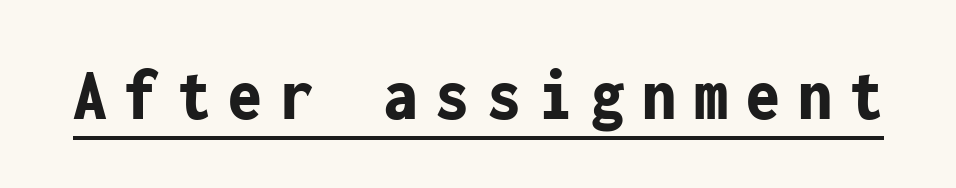
The image shows 75 px bold, condensed sans-serif type, upright, monospaced; set unusually wide letter spacing (+0.24 em), underlined; low stroke contrast and a medium x-height.
